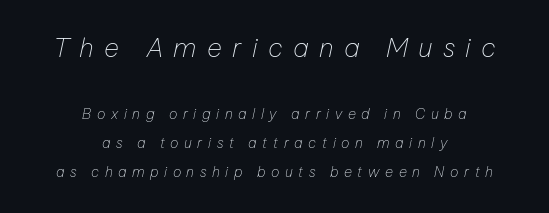
{"italic": "yes", "lean": "right", "slant_degrees": 12, "bold": "no", "underline": "no", "align": "center", "line_spacing": "loose", "line_spacing_ratio": 2.06, "letter_spacing": "wide", "letter_spacing_em": 0.4, "larger_block": "first", "size_ratio": 1.86, "glyph_px": 26}
